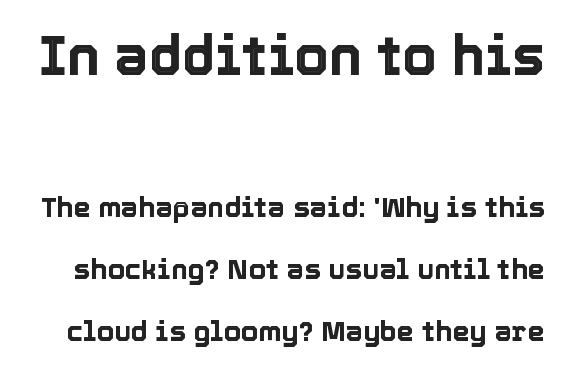
The image shows 55 px text type, upright; set loose line spacing (2.22x), normal letter spacing, not underlined; the first (top) block is 1.96x larger; a medium x-height.
